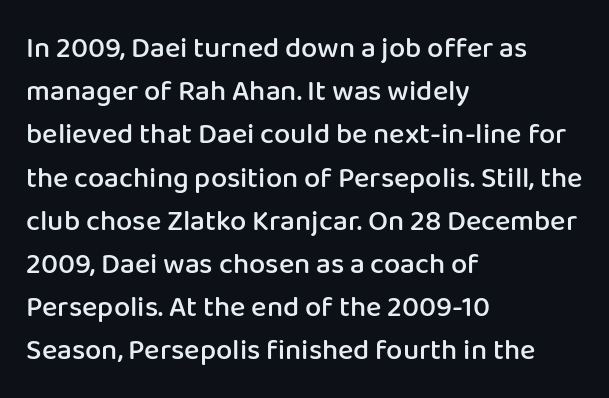
No feet cap the strokes, marking this as sans-serif type. This block has exactly the height ordinary leading produces. Decoration check: the copy has no underline. Think of a printed novel: that variable character pitch is what you see here.
